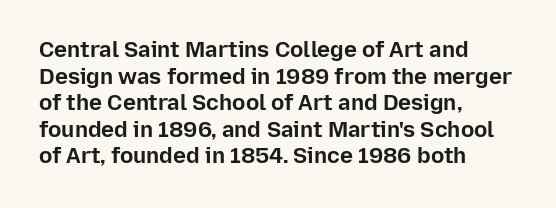
The image shows 22 px bold type, upright; set left-aligned, line spacing 1.21x, normal letter spacing, not underlined.
